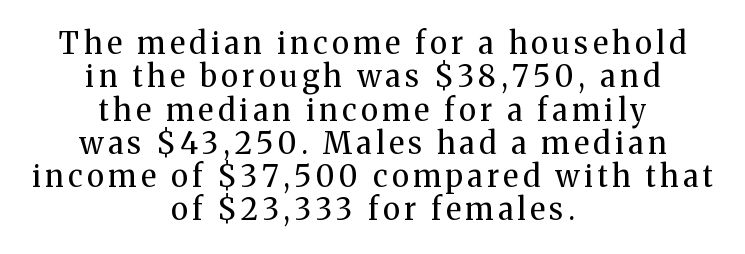
Rendered with straight, roman letterforms. Type style note: has serifs. Each letter keeps its own natural width here, so spacing adapts to shape. The designer dialed line spacing down below the default. Caption: face not bold, strokes unweighted.
